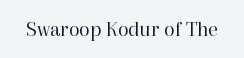
The image shows 22 px text type, upright; set normal letter spacing, not underlined.
